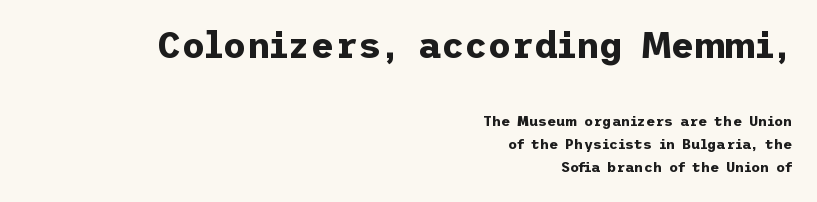
Q: Is the text bold? A: Yes.
Q: Is the text italic (slanted)? A: No, it is upright.
Q: Is the typeface a serif or a sans-serif typeface? A: Sans-serif.
Q: Is the text underlined? A: No.
Q: How is the paragraph aligned? A: Right-aligned.
Q: Is the spacing between letters normal or unusually wide? A: Normal.
Q: Is the spacing between lines tight, normal or loose? A: Normal.
Q: Which block of text is set in a larger size, the first (top) or the second (bottom)? A: The first (top) one.
Q: Width (condensed, normal, or wide)? A: Normal.
Q: Stroke contrast? A: Low.
Q: x-height? A: Medium.
